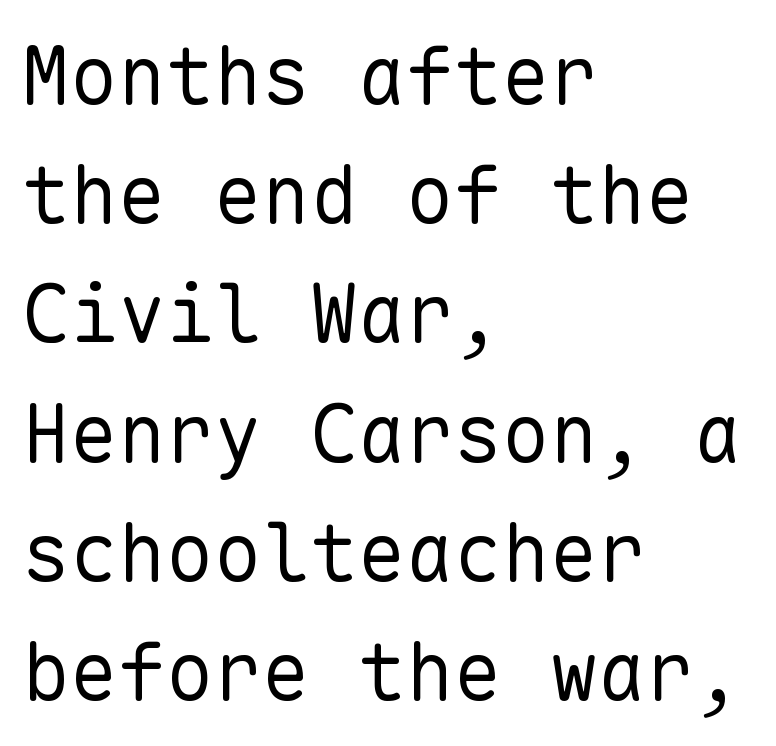
Unlike italic type, these characters show no tilt at all. Has an underline been added? It has not. A sans-serif font was chosen for this passage. Is this a heavy cut? Hardly; it is regular or lighter.
